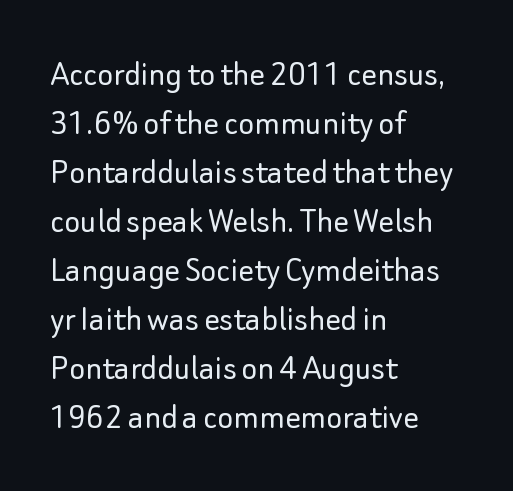
Q: Is the text bold? A: No.
Q: Is the text italic (slanted)? A: No, it is upright.
Q: Is the typeface a serif or a sans-serif typeface? A: Sans-serif.
Q: Is the text underlined? A: No.
Q: How is the paragraph aligned? A: Left-aligned.
Q: Is the spacing between letters normal or unusually wide? A: Normal.
Q: Is the spacing between lines tight, normal or loose? A: Normal.
Q: Width (condensed, normal, or wide)? A: Normal.
Q: Stroke contrast? A: Low.
Q: x-height? A: Small.
Q: Monospaced? A: No.
